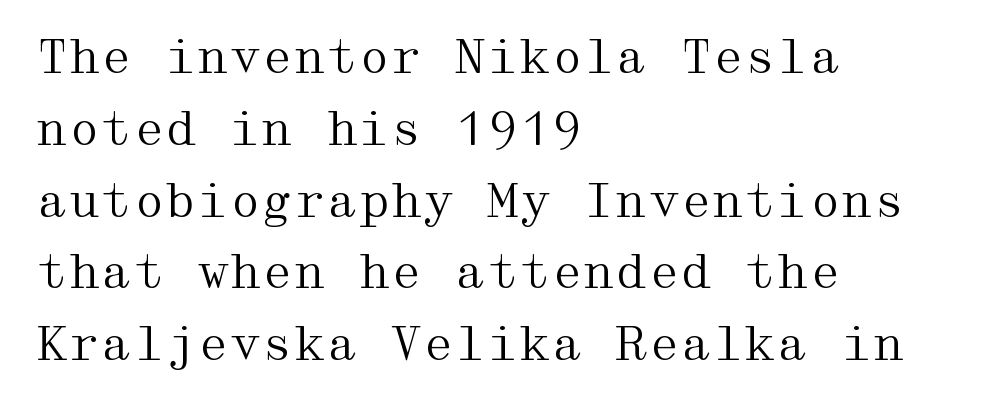
Q: Is the text bold? A: No.
Q: Is the text italic (slanted)? A: No, it is upright.
Q: Is the typeface a serif or a sans-serif typeface? A: Serif.
Q: Is the text underlined? A: No.
Q: How is the paragraph aligned? A: Left-aligned.
Q: Is the spacing between letters normal or unusually wide? A: Normal.
Q: Is the spacing between lines tight, normal or loose? A: Normal.
Q: Width (condensed, normal, or wide)? A: Wide.
Q: Stroke contrast? A: Medium.
Q: x-height? A: Medium.
